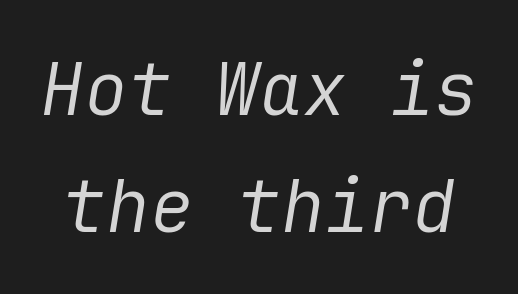
Caption: standard tracking, unaltered. Vertical spacing — default. Style check: oblique. Descenders are the only things crossing below the line. The letterforms sit at book weight or below.
